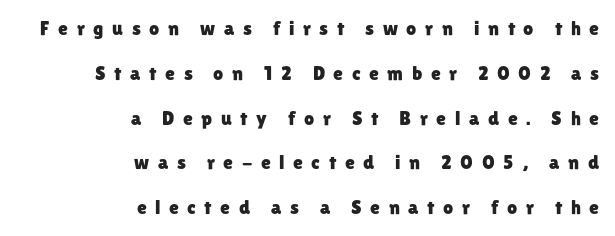
The face used here is rendered with a markedly widened letterfit. The string is rendered with underlining switched off. Whoever set this chose breathing room over compactness in the vertical rhythm. The lettering stays uniformly vertical, giving the passage a roman look. Horizontal alignment here is rightward, an uncommon choice for prose.
